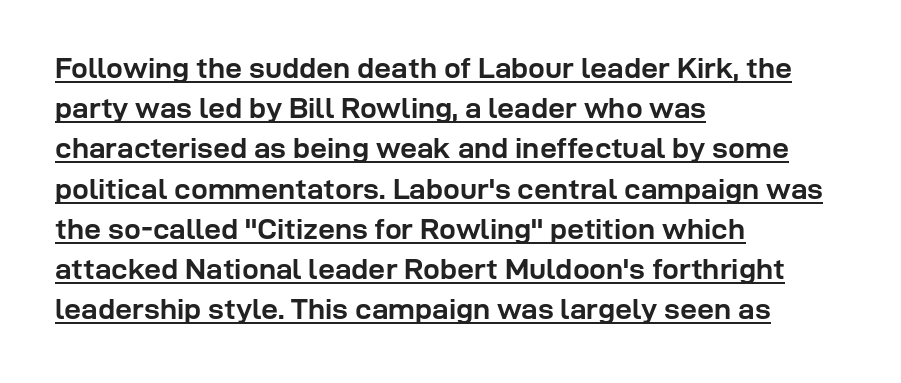
Q: Is the text bold? A: Yes.
Q: Is the text italic (slanted)? A: No, it is upright.
Q: Is the typeface a serif or a sans-serif typeface? A: Sans-serif.
Q: Is the text underlined? A: Yes.
Q: How is the paragraph aligned? A: Left-aligned.
Q: Is the spacing between letters normal or unusually wide? A: Normal.
Q: Is the spacing between lines tight, normal or loose? A: Normal.
Q: Width (condensed, normal, or wide)? A: Normal.
Q: Stroke contrast? A: Low.
Q: x-height? A: Medium.
Q: Monospaced? A: No.
